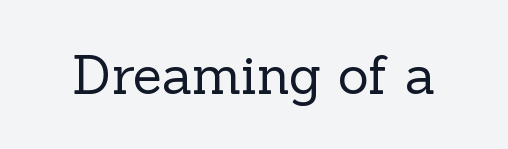
{"serif": "yes", "italic": "no", "bold": "no", "weight": "regular", "width": "normal", "x_height": "medium", "monospaced": "no", "underline": "no", "letter_spacing": "normal", "letter_spacing_em": 0.0, "glyph_px": 53}
